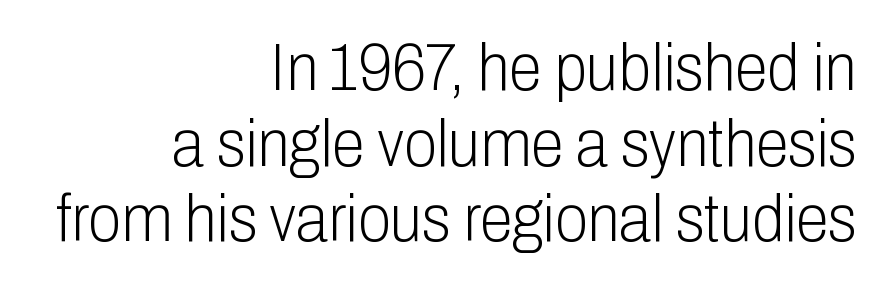
{"serif": "no", "italic": "no", "bold": "no", "weight": "light", "width": "condensed", "stroke_contrast": "low", "x_height": "medium", "monospaced": "no", "underline": "no", "align": "right", "line_spacing": "tight", "line_spacing_ratio": 1.13, "letter_spacing": "normal", "letter_spacing_em": 0.0, "glyph_px": 67}
